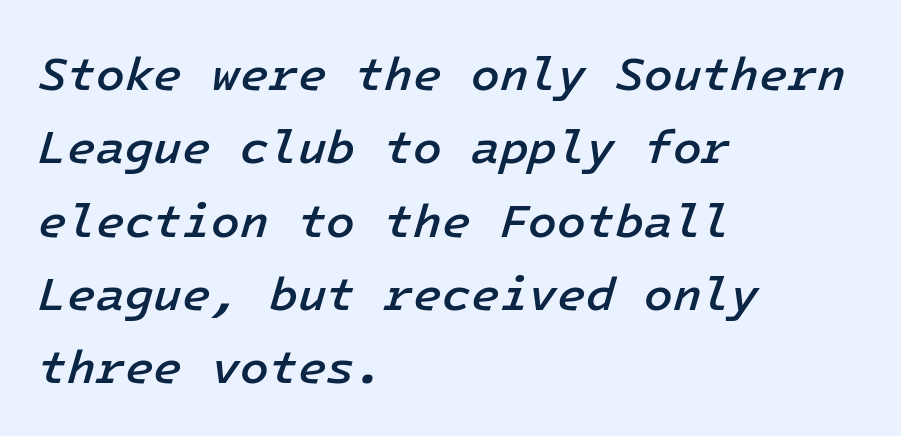
{"italic": "yes", "lean": "right", "slant_degrees": 16, "bold": "semi", "weight": "semibold", "width": "normal", "stroke_contrast": "low", "x_height": "medium", "underline": "no", "align": "left", "line_spacing": "normal", "line_spacing_ratio": 1.56, "letter_spacing": "normal", "letter_spacing_em": 0.0, "glyph_px": 47}
